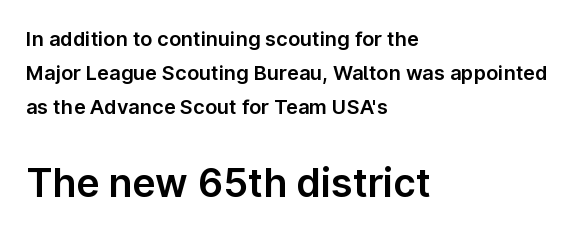
This sample has the flowing, uneven cadence of proportional lettering. This sample uses a sans-serif face. Visually the block forms a straight wall on the left and a jagged coastline on the right. The passage shown has conventional tracking throughout.
